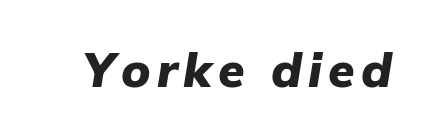
Every letter is thick-stroked: bold, no question. Quick note: italic. The space directly below the letters is spotless. Note the varied advance widths — an 'i' is clearly narrower than an 'm'.
